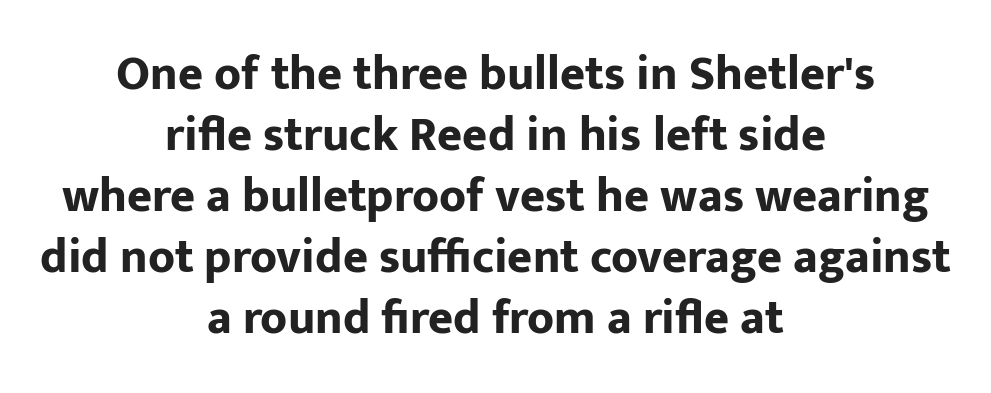
Q: Is the text bold? A: Yes.
Q: Is the text italic (slanted)? A: No, it is upright.
Q: Is the typeface a serif or a sans-serif typeface? A: Sans-serif.
Q: Is the text underlined? A: No.
Q: How is the paragraph aligned? A: Centered.
Q: Is the spacing between letters normal or unusually wide? A: Normal.
Q: Is the spacing between lines tight, normal or loose? A: Normal.
Q: Width (condensed, normal, or wide)? A: Normal.
Q: Stroke contrast? A: Low.
Q: x-height? A: Medium.
Q: Monospaced? A: No.
